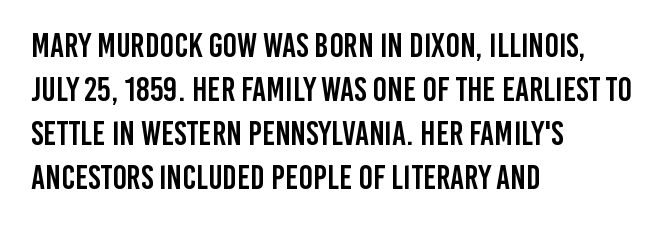
The letters stand straight up with perfectly vertical stems. The passage shown is typed in a proportional face where columns would drift. Bare-footed words on every line. Look at the tracking — it's just the regular setting, nothing added. Whoever set this chose a conventional vertical rhythm.
